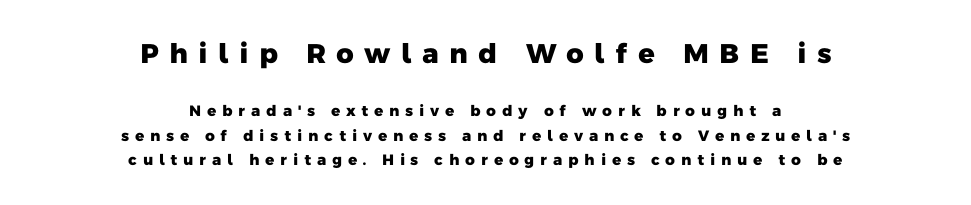
The image shows 27 px bold type; set centered, normal line spacing (1.62x), unusually wide letter spacing (+0.37 em), not underlined; the first (top) block is 1.8x larger.
